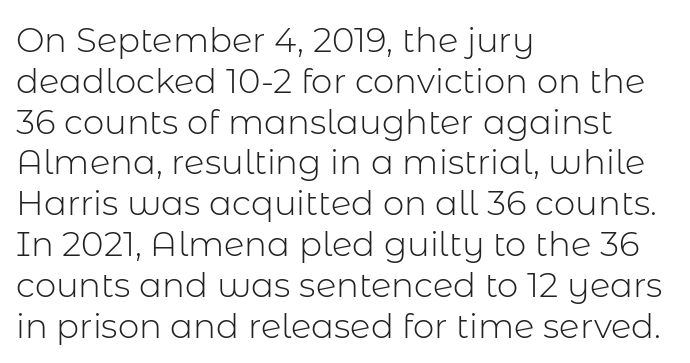
The image shows 34 px light sans-serif type, upright; set left-aligned, line spacing 1.2x, normal letter spacing, not underlined; low stroke contrast and a medium x-height.
